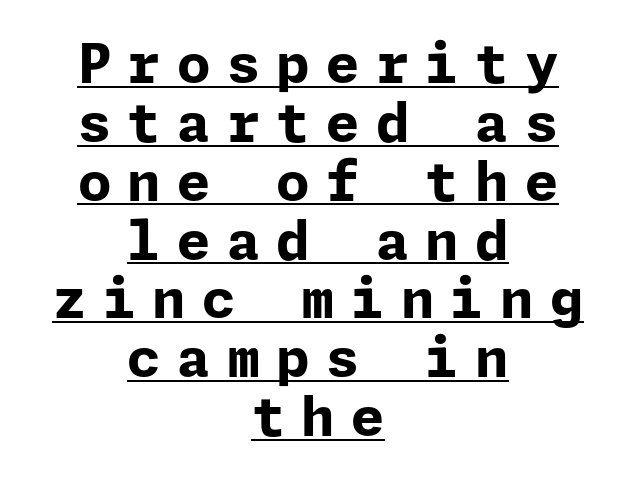
The image shows 54 px bold sans-serif type, upright; set centered, tight line spacing (1.09x), unusually wide letter spacing (+0.3 em), underlined; low stroke contrast and a medium x-height.
